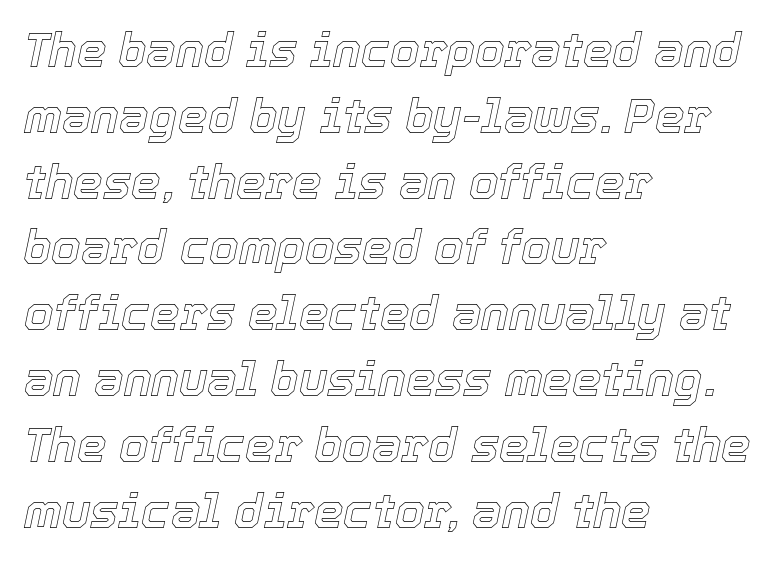
{"italic": "yes", "lean": "right", "slant_degrees": 12, "width": "normal", "x_height": "medium", "monospaced": "no", "underline": "no", "align": "left", "line_spacing": "normal", "line_spacing_ratio": 1.4, "letter_spacing": "normal", "letter_spacing_em": 0.0, "glyph_px": 47}
